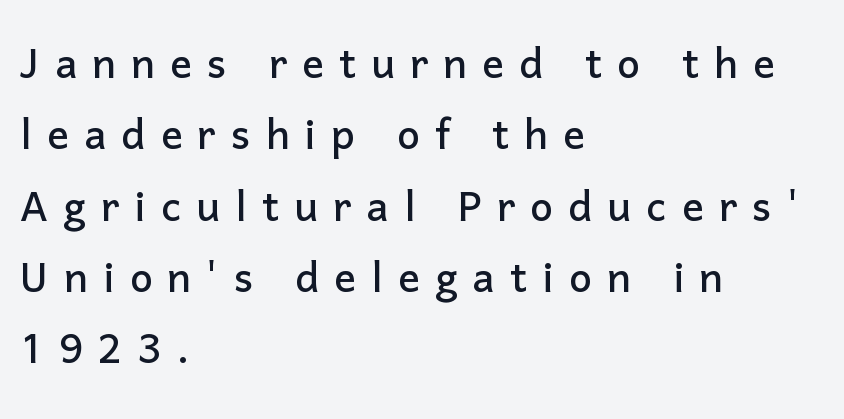
Q: Is the text italic (slanted)? A: No, it is upright.
Q: Is the typeface a serif or a sans-serif typeface? A: Sans-serif.
Q: Is the text underlined? A: No.
Q: How is the paragraph aligned? A: Left-aligned.
Q: Is the spacing between letters normal or unusually wide? A: Unusually wide.
Q: Is the spacing between lines tight, normal or loose? A: Normal.
Q: Width (condensed, normal, or wide)? A: Normal.
Q: Stroke contrast? A: Low.
Q: x-height? A: Medium.
Q: Monospaced? A: No.
